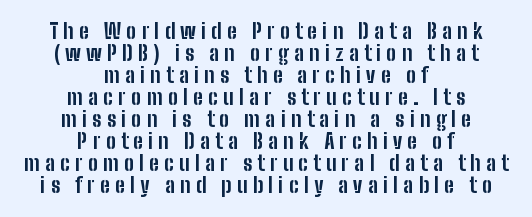
{"italic": "no", "bold": "yes", "underline": "no", "align": "center", "line_spacing": "tight", "line_spacing_ratio": 1.05, "letter_spacing": "wide", "letter_spacing_em": 0.25, "glyph_px": 21}
